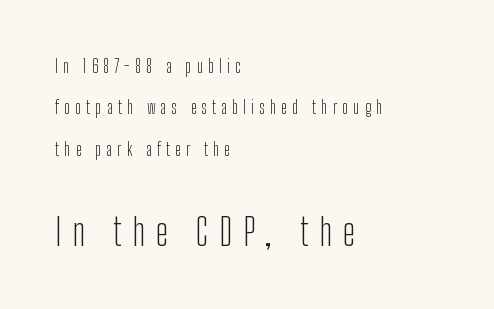
A typesetter would call this proportional, since set widths differ per character. The weight would be labelled regular, book, light, or lighter still. The later block is typeset at a bigger size than the earlier block. Spacing between characters has been opened up far beyond the box default. This is sans-serif lettering, the kind often seen on screens and signage.
